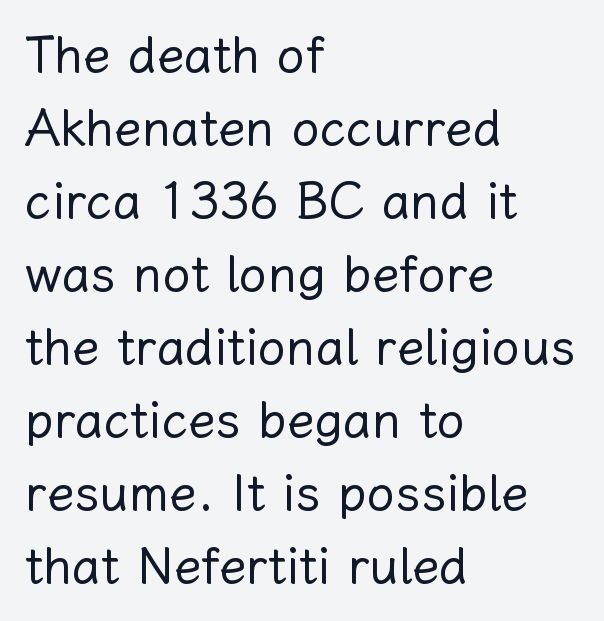
{"italic": "no", "bold": "no", "weight": "regular", "width": "normal", "stroke_contrast": "low", "x_height": "medium", "monospaced": "no", "underline": "no", "align": "left", "line_spacing": "normal", "line_spacing_ratio": 1.46, "letter_spacing": "normal", "letter_spacing_em": 0.0, "glyph_px": 50}
